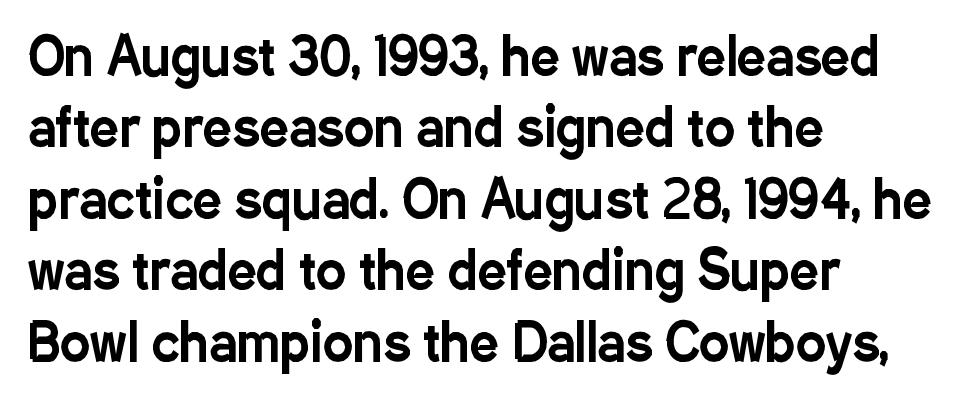
Q: Is the text italic (slanted)? A: No, it is upright.
Q: Is the typeface a serif or a sans-serif typeface? A: Sans-serif.
Q: Is the text underlined? A: No.
Q: How is the paragraph aligned? A: Left-aligned.
Q: Is the spacing between letters normal or unusually wide? A: Normal.
Q: Is the spacing between lines tight, normal or loose? A: Normal.
Q: Width (condensed, normal, or wide)? A: Condensed.
Q: Stroke contrast? A: Low.
Q: x-height? A: Medium.
Q: Monospaced? A: No.
